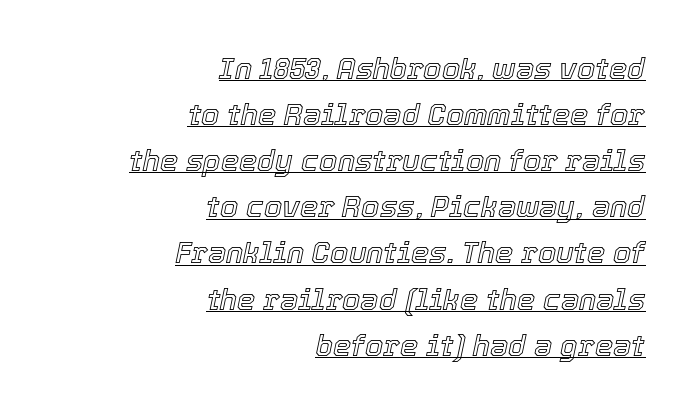
The image shows 29 px text type, italic (leaning right); set right-aligned, normal line spacing (1.59x), normal letter spacing, underlined; a medium x-height.
